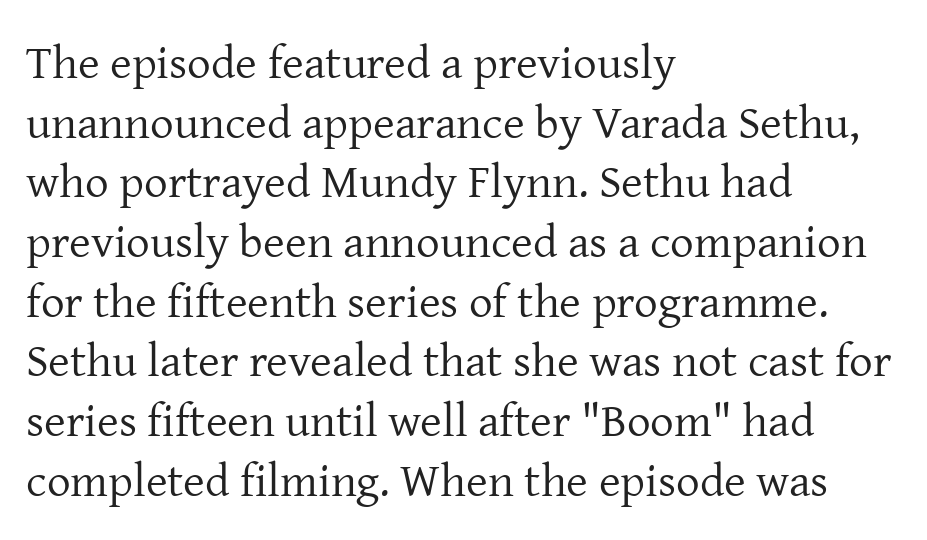
The typesetting does not lean heavy: it is not bold. Does the copy run flush right? No — it runs flush left. Unlike a clean sans, this face finishes its strokes with serifs. This block has exactly the height ordinary leading produces.
